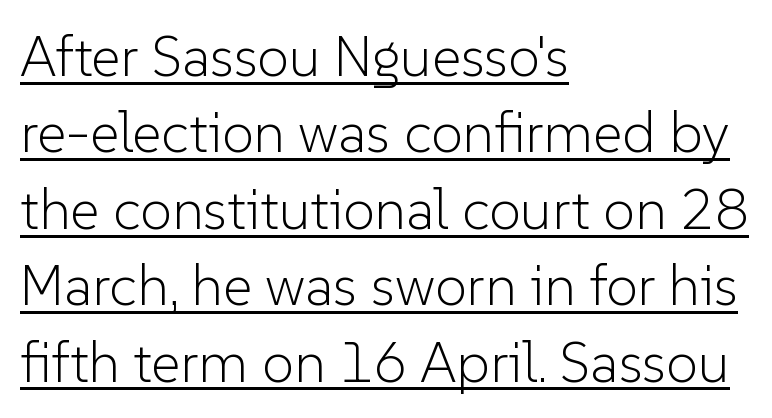
The image shows 57 px light sans-serif type, upright; set left-aligned, normal line spacing (1.34x), normal letter spacing, underlined; low stroke contrast and a medium x-height.
